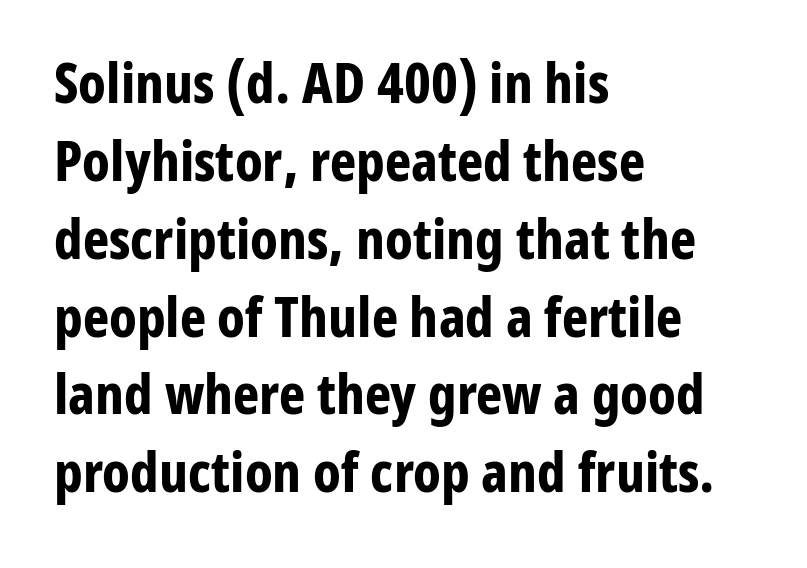
Horizontally, the lines are justified to the leading edge only. Each new line begins a customary step beneath the previous one. Has an underline been added? It has not. Is this a fixed-width face? No — the glyphs have proportional, varying widths. Each word holds together tightly as a unit, with standard inter-letter gaps. Unlike a traditional serif, this face leaves its strokes unadorned.
